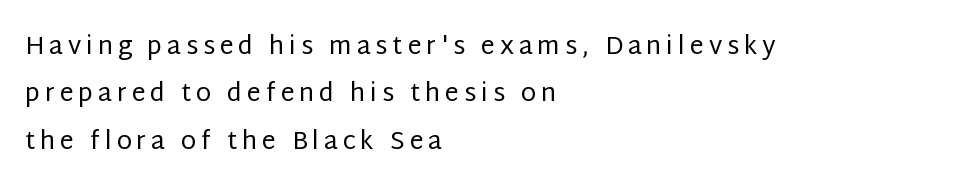
Summary of weight: not heavy and not bold. The specimen omits any rule beneath the text block's lines. Compared with typical paragraphs, the rows here are farther apart. The passage is arranged the way most books set body copy — flush left. If you drew a line through each stem, it would be perfectly vertical.
